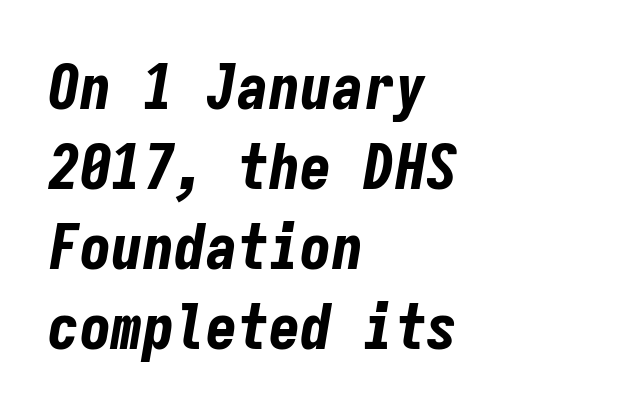
{"italic": "yes", "lean": "right", "slant_degrees": 9, "bold": "yes", "weight": "bold", "width": "condensed", "stroke_contrast": "low", "x_height": "medium", "monospaced": "yes", "underline": "no", "align": "left", "line_spacing": "normal", "line_spacing_ratio": 1.27, "letter_spacing": "normal", "letter_spacing_em": 0.0, "glyph_px": 63}
